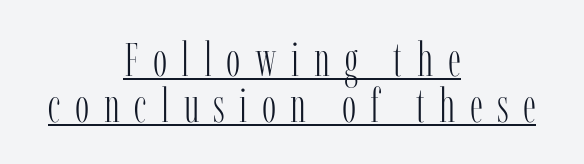
Vertically, the passage feels compressed, each row crowding the next. This sample uses a serif face. Posture: upright roman. These glyphs show unthickened strokes, regular width or finer. Every word sits above its own underline. Varying glyph widths throughout — classic text-font behaviour.
